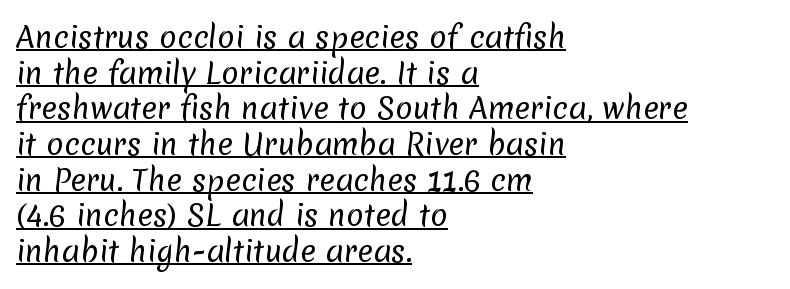
The image shows 29 px regular-weight sans-serif type; set left-aligned, line spacing 1.23x, normal letter spacing, underlined; low stroke contrast and a medium x-height.
